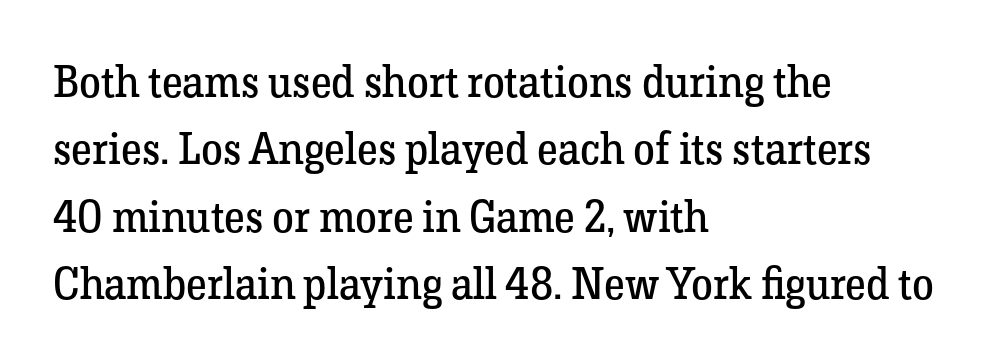
The image shows 44 px regular-weight serif type, upright; set left-aligned, normal line spacing (1.53x), normal letter spacing, not underlined; low stroke contrast and a medium x-height.
